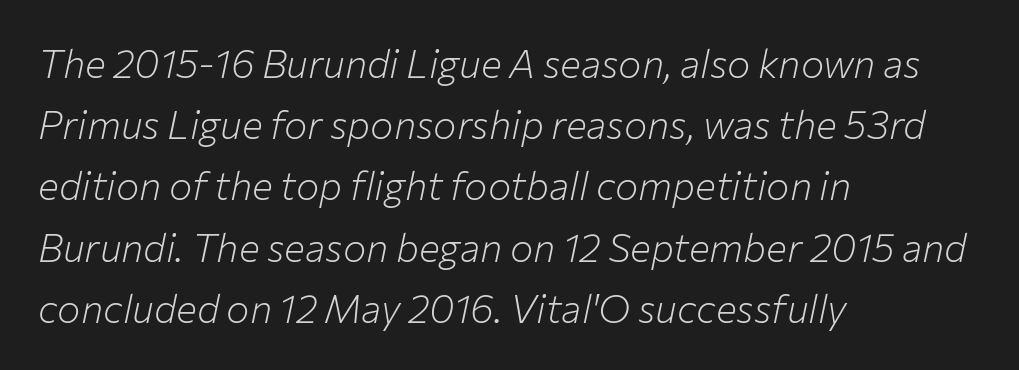
{"italic": "yes", "lean": "right", "slant_degrees": 12, "bold": "no", "weight": "light", "width": "normal", "stroke_contrast": "low", "x_height": "medium", "monospaced": "no", "underline": "no", "align": "left", "line_spacing": "normal", "line_spacing_ratio": 1.57, "letter_spacing": "normal", "letter_spacing_em": 0.0, "glyph_px": 39}
